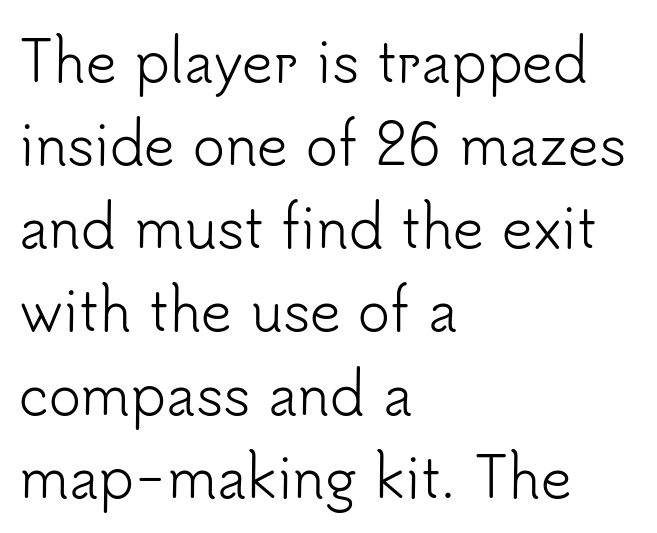
{"serif": "no", "italic": "no", "bold": "no", "weight": "light", "width": "normal", "stroke_contrast": "low", "x_height": "small", "monospaced": "no", "underline": "no", "align": "left", "line_spacing": "normal", "line_spacing_ratio": 1.54, "letter_spacing": "normal", "letter_spacing_em": 0.0, "glyph_px": 54}
